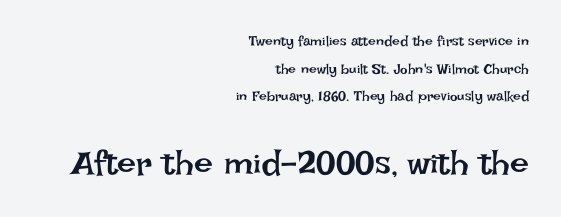
Which margin do the lines hug? The right one — the left edge is uneven. Heaviness? Minimal to ordinary, like unemphasized prose. This sample has the flowing, uneven cadence of proportional lettering. The leading is generous, giving the passage an open texture. The rendering enlarges the type as you move from the upper chunk to the lower. Quick note: underline off.
